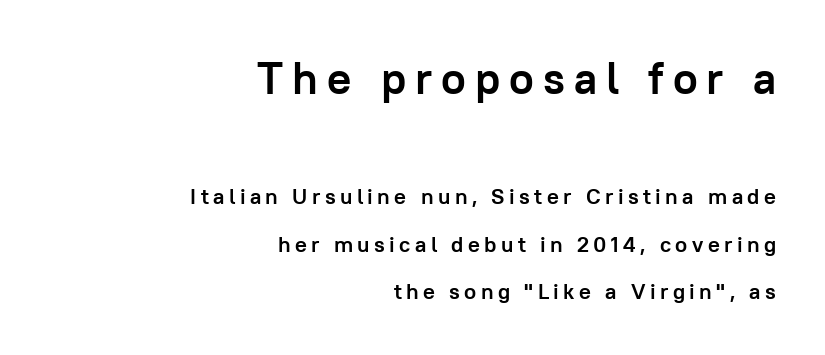
{"serif": "no", "italic": "no", "bold": "yes", "weight": "semibold", "width": "normal", "stroke_contrast": "low", "x_height": "medium", "monospaced": "no", "underline": "no", "align": "right", "line_spacing": "loose", "line_spacing_ratio": 2.16, "letter_spacing": "wide", "letter_spacing_em": 0.2, "larger_block": "first", "size_ratio": 2.05, "glyph_px": 45}
